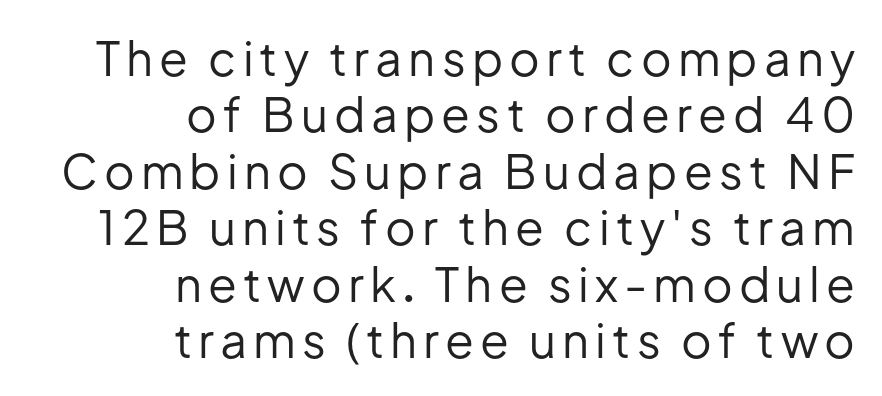
Q: Is the text bold? A: No.
Q: Is the text italic (slanted)? A: No, it is upright.
Q: Is the typeface a serif or a sans-serif typeface? A: Sans-serif.
Q: Is the text underlined? A: No.
Q: How is the paragraph aligned? A: Right-aligned.
Q: Width (condensed, normal, or wide)? A: Normal.
Q: Stroke contrast? A: Low.
Q: x-height? A: Medium.
Q: Monospaced? A: No.
